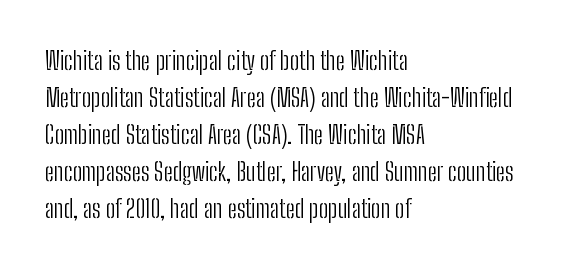
The image shows 25 px text type, upright; set left-aligned, normal line spacing (1.48x), normal letter spacing, not underlined.
